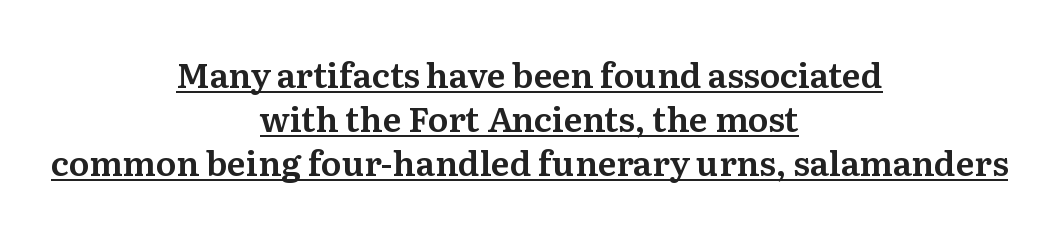
Q: Is the text italic (slanted)? A: No, it is upright.
Q: Is the typeface a serif or a sans-serif typeface? A: Serif.
Q: Is the text underlined? A: Yes.
Q: How is the paragraph aligned? A: Centered.
Q: Is the spacing between letters normal or unusually wide? A: Normal.
Q: Is the spacing between lines tight, normal or loose? A: Normal.
Q: Width (condensed, normal, or wide)? A: Normal.
Q: Stroke contrast? A: Medium.
Q: x-height? A: Medium.
Q: Monospaced? A: No.
